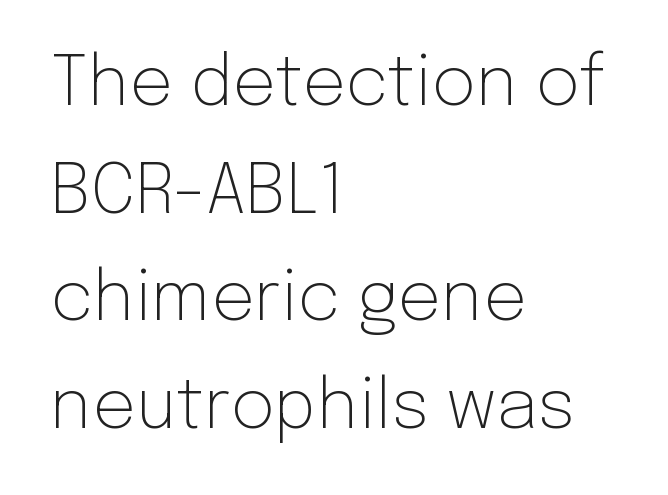
Every stem runs plumb, perpendicular to the baseline. The face used here is rendered with its standard letterfit. No word sits above an underline. Weight: not bold — regular or lighter. A classic flush-left, rag-right setting is used for this passage. Does the type have serifs? No, each stem ends abruptly.
